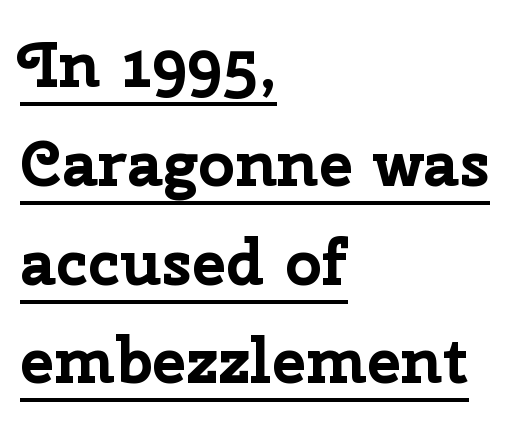
The image shows 65 px bold sans-serif type, upright; set left-aligned, normal line spacing (1.52x), normal letter spacing, underlined; low stroke contrast and a medium x-height.
